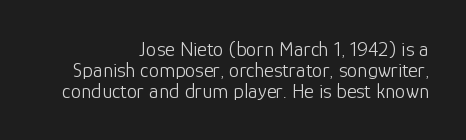
The image shows 21 px text type, upright; set right-aligned, tight line spacing (0.99x), normal letter spacing, not underlined.
